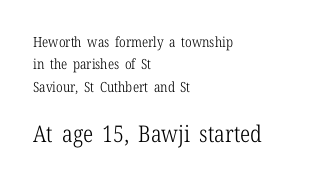
This rendering uses left alignment, leaving the right contour irregular. Look at the tracking — it's just the regular setting, nothing added. The letters look calm and open, with moderate or lighter stems. Normally led — the rows are evenly, conventionally spaced. Has an underline been added? It has not. Italic: no, the glyphs are upright roman.
